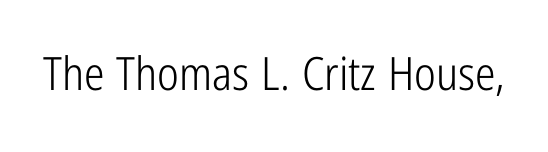
Q: Is the text bold? A: No.
Q: Is the text italic (slanted)? A: No, it is upright.
Q: Is the typeface a serif or a sans-serif typeface? A: Sans-serif.
Q: Is the text underlined? A: No.
Q: Is the spacing between letters normal or unusually wide? A: Normal.
Q: Width (condensed, normal, or wide)? A: Condensed.
Q: Stroke contrast? A: Low.
Q: x-height? A: Medium.
Q: Monospaced? A: No.
